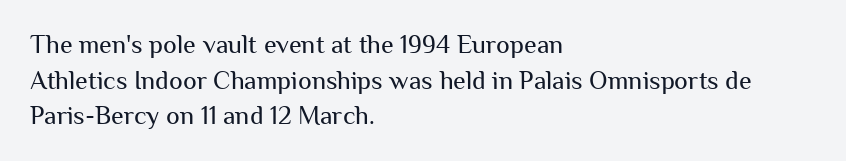
The line texture is even and compact thanks to regular tracking. Honestly, the row spacing looks completely unremarkable. Every row of glyphs begins at an identical x-position on the left. The letters stand straight up with perfectly vertical stems. Stroke thickness stays within the range of a standard reading face or lighter. Unmarked baselines from the first word to the last.
